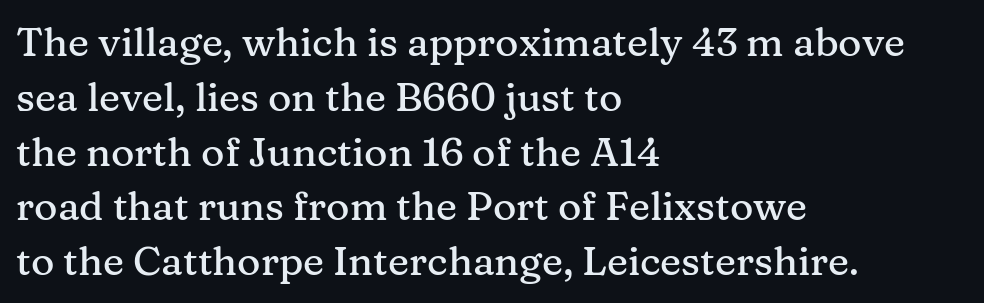
{"serif": "yes", "italic": "no", "width": "normal", "stroke_contrast": "medium", "x_height": "medium", "monospaced": "no", "underline": "no", "align": "left", "line_spacing": "normal", "line_spacing_ratio": 1.37, "letter_spacing": "normal", "letter_spacing_em": 0.0, "glyph_px": 40}
